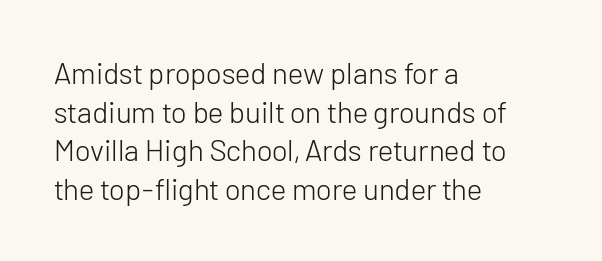
Here the designer chose a conventional face with non-uniform glyph widths. Plain, unruled lines of type. All the whitespace from short lines collects on the right. Note: no serifs on the glyphs. Characters follow at the spacing the type designer built in.
